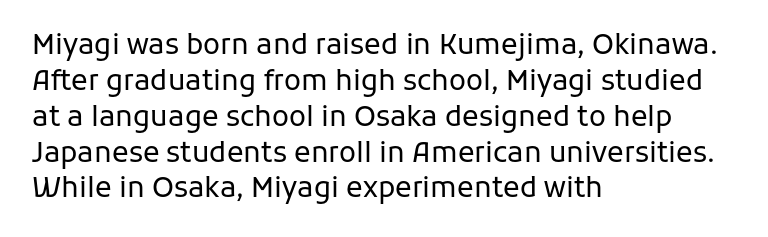
The image shows 28 px regular-weight sans-serif type, upright; set left-aligned, normal line spacing (1.28x), normal letter spacing, not underlined; low stroke contrast and a medium x-height.
